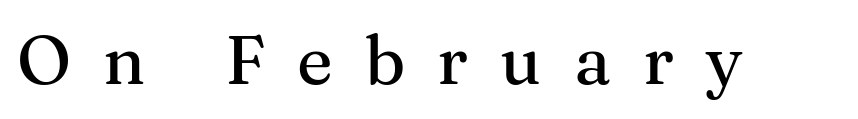
Q: Is the text italic (slanted)? A: No, it is upright.
Q: Is the typeface a serif or a sans-serif typeface? A: Serif.
Q: Is the text underlined? A: No.
Q: Is the spacing between letters normal or unusually wide? A: Unusually wide.
Q: Width (condensed, normal, or wide)? A: Normal.
Q: Stroke contrast? A: Medium.
Q: x-height? A: Medium.
Q: Monospaced? A: No.
